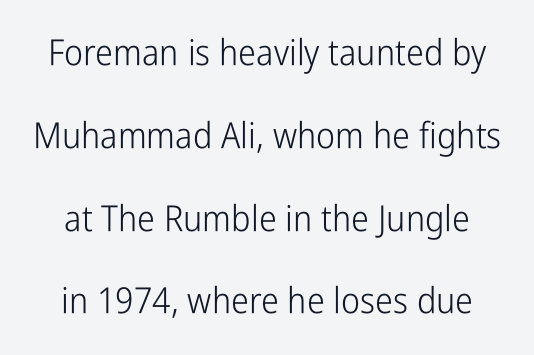
The image shows 36 px light, condensed sans-serif type, upright; set loose line spacing (2.3x), normal letter spacing, not underlined; low stroke contrast and a medium x-height.
